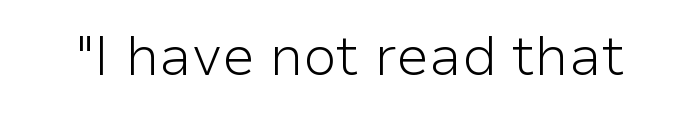
{"serif": "no", "italic": "no", "bold": "no", "weight": "light", "width": "normal", "stroke_contrast": "low", "x_height": "medium", "monospaced": "no", "underline": "no", "letter_spacing": "normal", "letter_spacing_em": 0.0, "glyph_px": 55}
